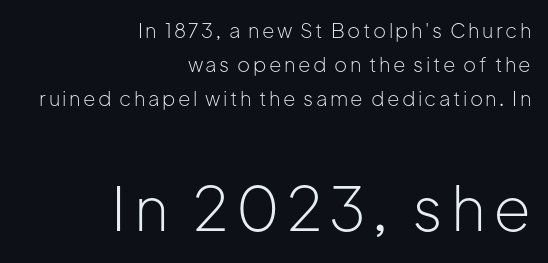
Students, observe: this is what conventionally led text looks like. Character widths vary here, with narrow letters taking less room than wide ones. Caption: upper text group reduced, lower text group enlarged. Italic: no, the glyphs are upright roman. The typeface chosen for these lines omits serifs.
